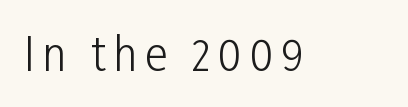
{"serif": "no", "italic": "no", "bold": "no", "weight": "light", "width": "condensed", "stroke_contrast": "low", "x_height": "medium", "monospaced": "no", "underline": "no", "glyph_px": 44}
